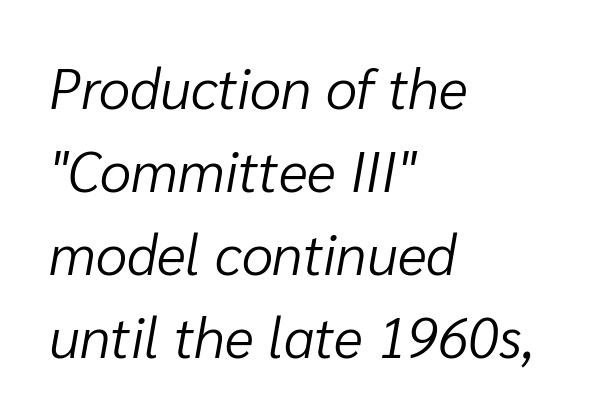
The letters look calm and open, with moderate or lighter stems. Letter spacing: default. A classic flush-left, rag-right setting is used for this passage. Rendered with sloped, italic letterforms. The rows are spaced the way most documents space them. Nobody drew a line under any word here.
